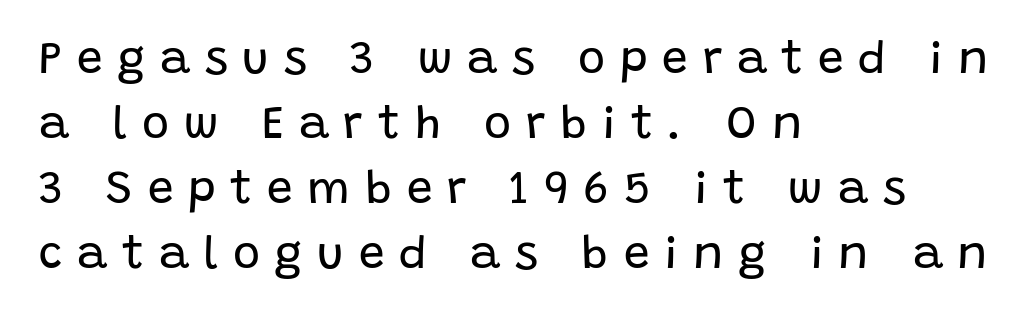
You could not count columns in this text — the font is proportionally spaced. A classic flush-left, rag-right setting is used for this passage. Every stem runs plumb, perpendicular to the baseline. The letterforms sit at book weight or below. The face used here is rendered with a markedly widened letterfit.
